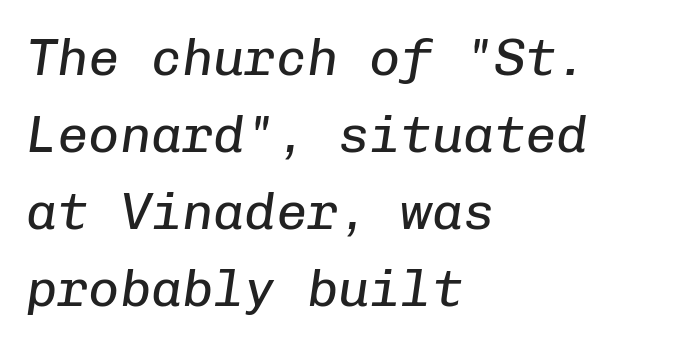
{"italic": "yes", "lean": "right", "slant_degrees": 8, "bold": "no", "weight": "regular", "width": "normal", "stroke_contrast": "low", "x_height": "medium", "monospaced": "yes", "underline": "no", "align": "left", "line_spacing": "normal", "line_spacing_ratio": 1.48, "letter_spacing": "normal", "letter_spacing_em": 0.0, "glyph_px": 52}
